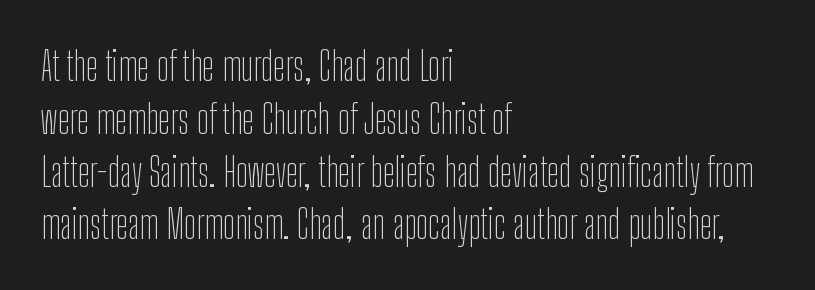
Q: Is the text bold? A: No.
Q: Is the text italic (slanted)? A: No, it is upright.
Q: Is the typeface a serif or a sans-serif typeface? A: Sans-serif.
Q: Is the text underlined? A: No.
Q: How is the paragraph aligned? A: Left-aligned.
Q: Is the spacing between letters normal or unusually wide? A: Normal.
Q: Is the spacing between lines tight, normal or loose? A: Normal.
Q: Width (condensed, normal, or wide)? A: Condensed.
Q: Stroke contrast? A: Low.
Q: x-height? A: Medium.
Q: Monospaced? A: No.
